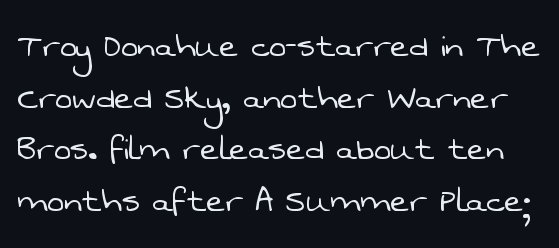
The face looks like a standard text weight, possibly lighter. Spacing verdict: proportional, widths tailored to each character. The letters sit at their default tracking, neither squeezed nor spread. Reading down the column, the eye jumps a familiar distance to each next line.
